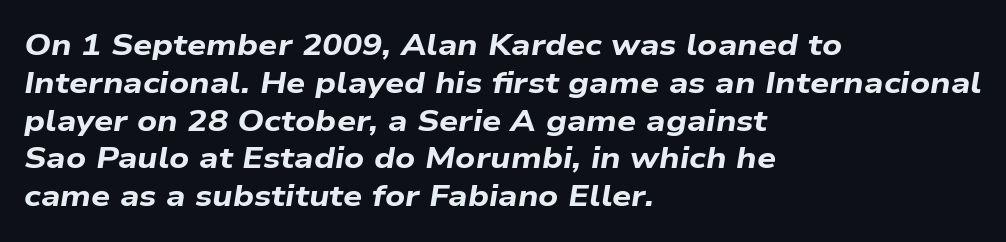
{"italic": "yes", "lean": "right", "slant_degrees": 9, "bold": "yes", "weight": "bold", "width": "wide", "stroke_contrast": "low", "x_height": "medium", "monospaced": "no", "underline": "no", "align": "left", "line_spacing": "normal", "line_spacing_ratio": 1.26, "letter_spacing": "normal", "letter_spacing_em": 0.0, "glyph_px": 30}
